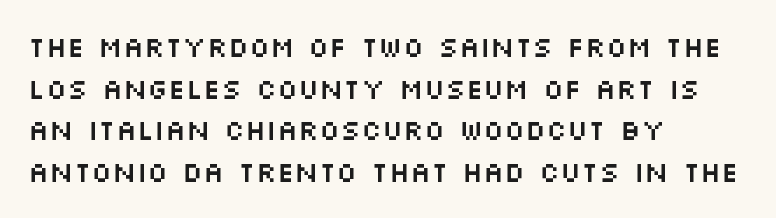
This rendering uses left alignment, leaving the right contour irregular. The gaps between neighbouring characters are ordinary and unremarkable. The words here are not underlined. The lettering holds an erect, upright posture throughout.
